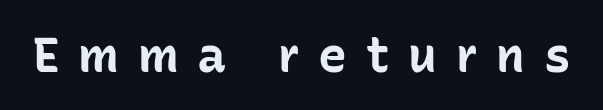
The image shows 48 px bold sans-serif type, upright; set unusually wide letter spacing (+0.39 em), not underlined; low stroke contrast and a medium x-height.
